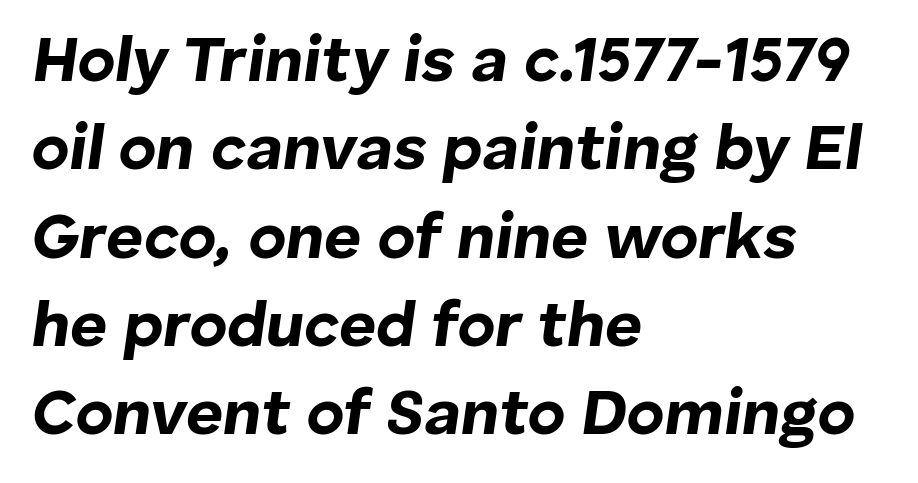
The passage shown is typed in a proportional face where columns would drift. Would a proofreader flag this as italicized? Yes. You'd pick this weight for a headline — it's a proper bold. The baseline area is clear. A classic flush-left, rag-right setting is used for this passage.
